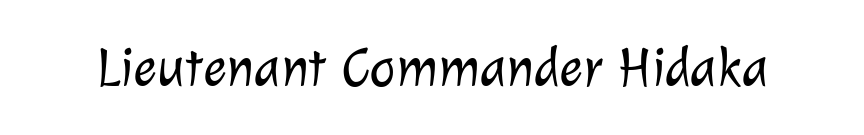
The image shows 56 px light sans-serif type; set normal letter spacing, not underlined; low stroke contrast and a medium x-height.
